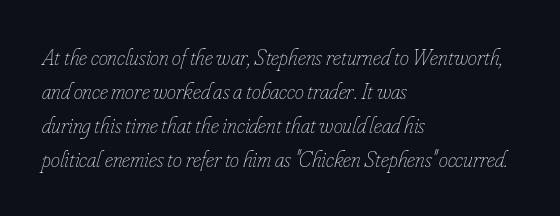
The image shows 23 px text type, italic (leaning right); set left-aligned, normal line spacing (1.48x), normal letter spacing, not underlined.
